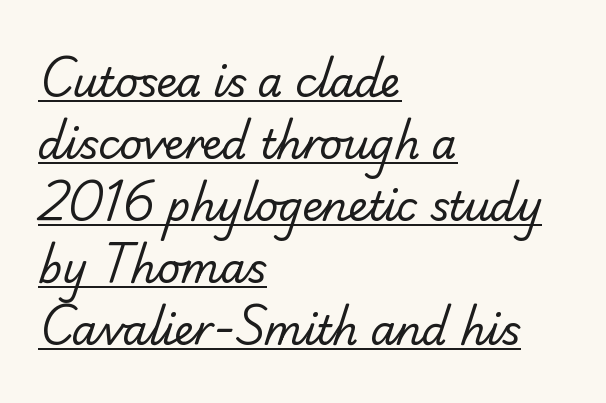
The image shows 40 px regular-weight sans-serif type; set left-aligned, normal line spacing (1.55x), normal letter spacing, underlined; low stroke contrast and a small x-height.
